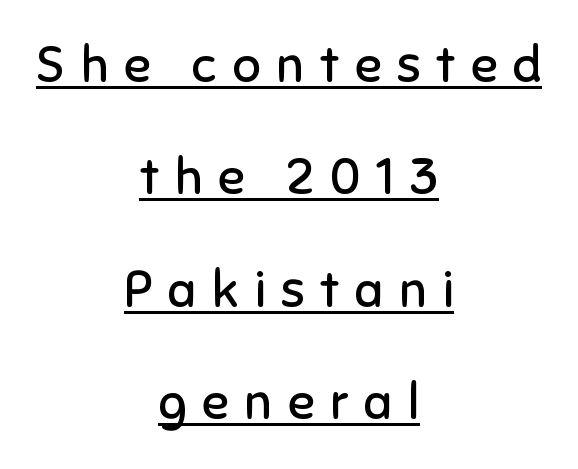
Q: Is the text bold? A: No.
Q: Is the text italic (slanted)? A: No, it is upright.
Q: Is the typeface a serif or a sans-serif typeface? A: Sans-serif.
Q: Is the text underlined? A: Yes.
Q: How is the paragraph aligned? A: Centered.
Q: Is the spacing between letters normal or unusually wide? A: Unusually wide.
Q: Is the spacing between lines tight, normal or loose? A: Loose.
Q: Width (condensed, normal, or wide)? A: Normal.
Q: Stroke contrast? A: Low.
Q: x-height? A: Medium.
Q: Monospaced? A: No.
